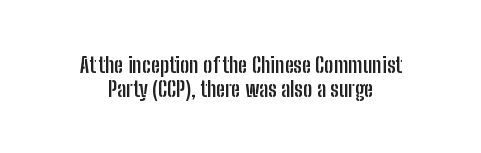
These lines were composed using upright roman letters. A dark, heavy texture on the line: the type is bold. Glance below the letters and you will spot only blank space. Horizontal bands of white between lines are thin slivers. Letter spacing: default.
